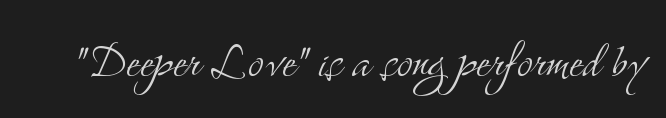
The image shows 58 px light, condensed serif type; set normal letter spacing, not underlined; medium stroke contrast and a small x-height.
